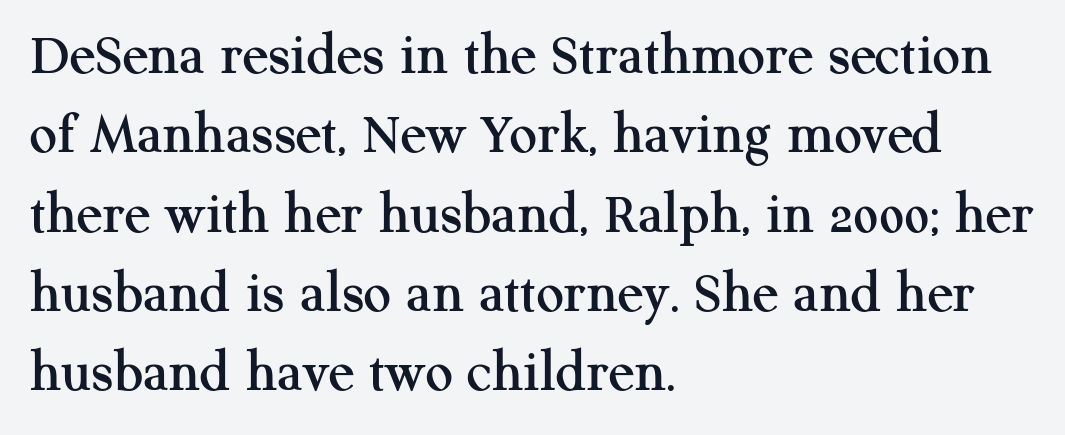
{"serif": "yes", "italic": "no", "width": "normal", "stroke_contrast": "medium", "x_height": "medium", "monospaced": "no", "underline": "no", "align": "left", "line_spacing": "normal", "line_spacing_ratio": 1.3, "letter_spacing": "normal", "letter_spacing_em": 0.0, "glyph_px": 61}
